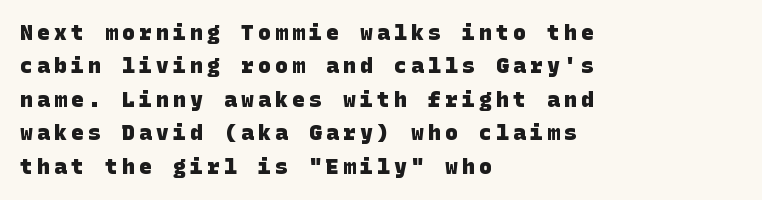
{"bold": "yes", "underline": "no", "align": "left", "line_spacing": "normal", "line_spacing_ratio": 1.59, "letter_spacing": "wide", "letter_spacing_em": 0.21, "glyph_px": 21}
